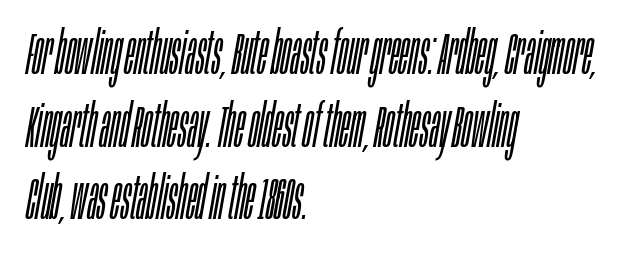
When letters slant like this, we call the style italic. Default kerning and tracking; the words read as compact shapes. A clean baseline with only descenders dipping below it. Letters have the restrained weight of plain body copy at most. Do the characters align in a grid? No, the font is proportional. All the whitespace from short lines collects on the right.
